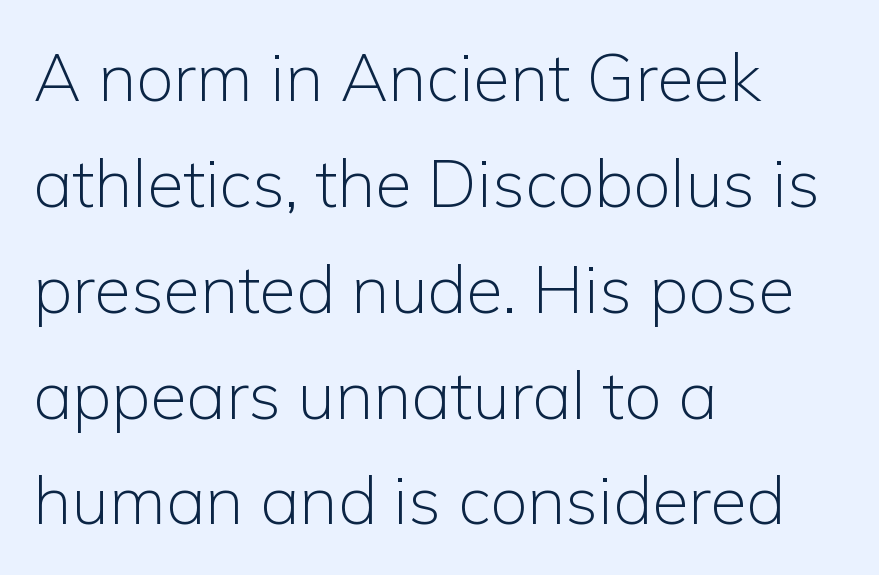
Q: Is the text bold? A: No.
Q: Is the text italic (slanted)? A: No, it is upright.
Q: Is the typeface a serif or a sans-serif typeface? A: Sans-serif.
Q: Is the text underlined? A: No.
Q: How is the paragraph aligned? A: Left-aligned.
Q: Is the spacing between letters normal or unusually wide? A: Normal.
Q: Is the spacing between lines tight, normal or loose? A: Normal.
Q: Width (condensed, normal, or wide)? A: Normal.
Q: Stroke contrast? A: Low.
Q: x-height? A: Medium.
Q: Monospaced? A: No.
